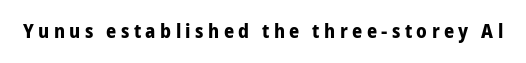
Strokes here are thick enough to call this a true bold. Substantial extra tracking has been applied to these lines. Only glyphs here, with clear space below each row. Designer's note — italics off, roman on.
